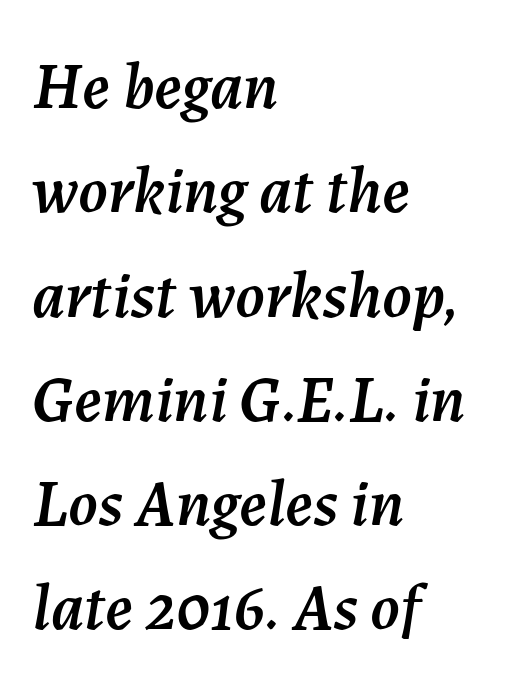
The image shows 66 px text type, italic (leaning right); set left-aligned, normal line spacing (1.58x), normal letter spacing, not underlined; medium stroke contrast and a medium x-height.
